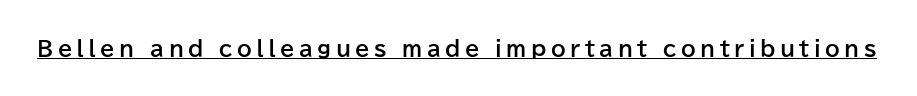
{"italic": "no", "bold": "yes", "underline": "yes", "letter_spacing": "wide", "letter_spacing_em": 0.21, "glyph_px": 21}
